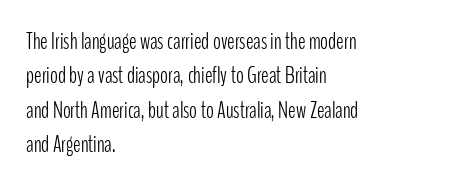
{"italic": "no", "bold": "no", "underline": "no", "align": "left", "line_spacing": "normal", "line_spacing_ratio": 1.5, "letter_spacing": "normal", "letter_spacing_em": 0.0, "glyph_px": 23}
